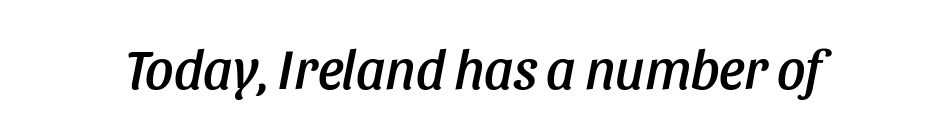
The image shows 56 px condensed type, italic (leaning right); set normal letter spacing, not underlined; low stroke contrast and a large x-height.
